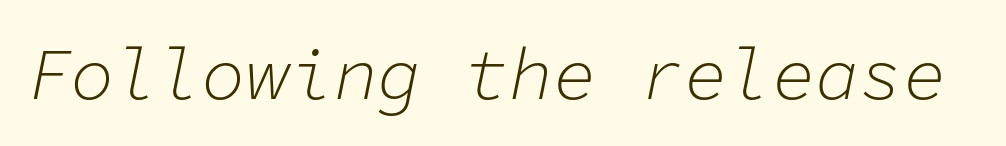
{"italic": "yes", "lean": "right", "slant_degrees": 11, "bold": "no", "weight": "light", "width": "normal", "stroke_contrast": "low", "x_height": "medium", "monospaced": "yes", "underline": "no", "letter_spacing": "normal", "letter_spacing_em": 0.0, "glyph_px": 73}
